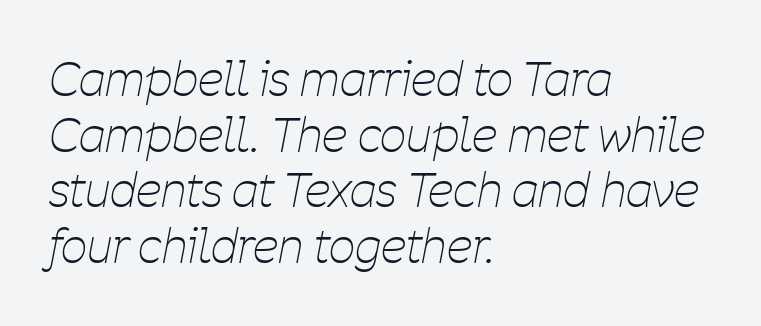
All the whitespace from short lines collects on the right. Italic: yes, the glyphs are oblique. Rule under the text: the space is simply empty. Observe the ordinary spacing: letters are neighbours, not strangers. Do the characters align in a grid? No, the font is proportional.
